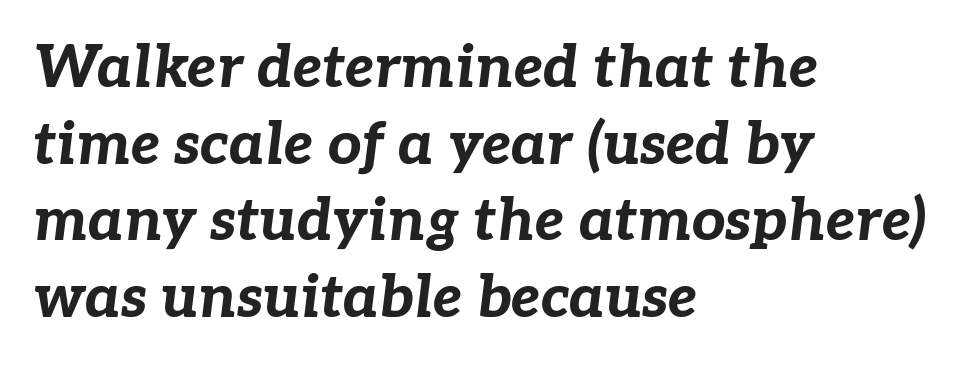
The image shows 59 px bold type, italic (leaning right); set left-aligned, normal line spacing (1.3x), normal letter spacing, not underlined; low stroke contrast and a medium x-height.
